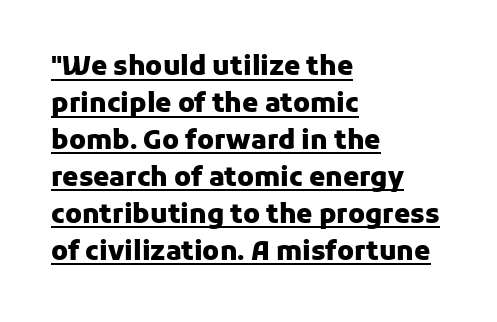
This sample uses plain, unmodified letter spacing. The words here are underlined. Compared with a centered layout, this one pins lines to the left instead. Strokes here are thick enough to call this a true bold. Does the lettering tilt? It doesn't — this is upright.
